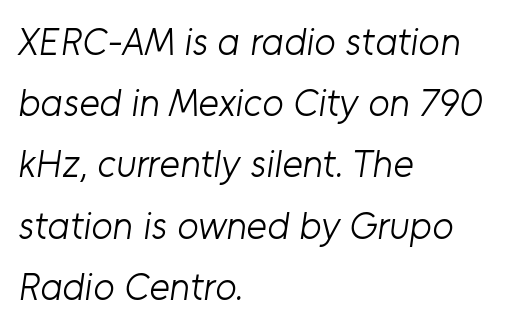
{"serif": "no", "bold": "no", "weight": "light", "width": "normal", "stroke_contrast": "low", "x_height": "medium", "monospaced": "no", "underline": "no", "align": "left", "line_spacing": "normal", "line_spacing_ratio": 1.57, "letter_spacing": "normal", "letter_spacing_em": 0.0, "glyph_px": 39}
